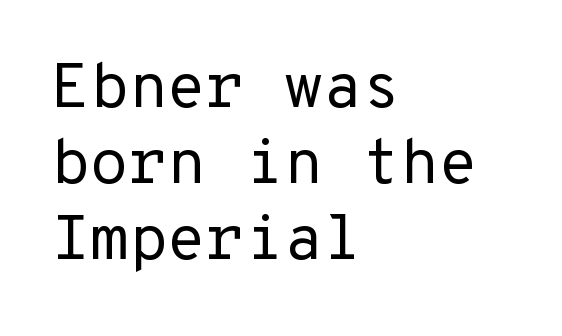
{"serif": "no", "italic": "no", "bold": "no", "weight": "regular", "width": "normal", "stroke_contrast": "low", "x_height": "medium", "monospaced": "yes", "underline": "no", "align": "left", "line_spacing_ratio": 1.21, "letter_spacing": "normal", "letter_spacing_em": 0.0, "glyph_px": 63}
